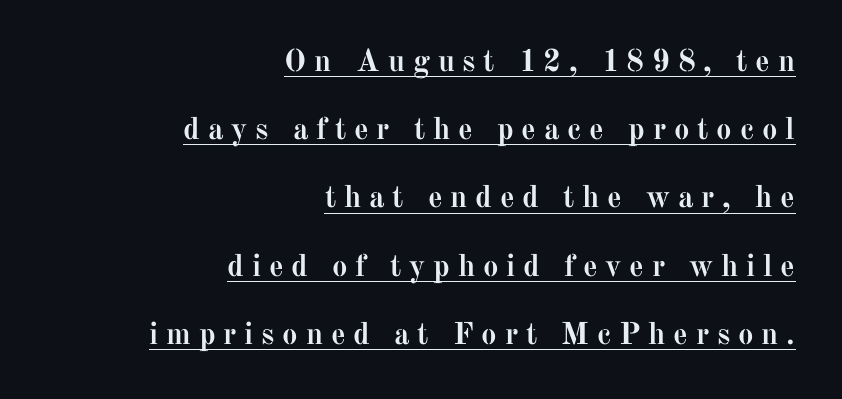
Unlike a clean sans, this face finishes its strokes with serifs. The letters are spread apart with noticeably loose tracking. This block would shrink considerably if given ordinary leading; it's expanded now. The face used here is proportionally spaced, like ordinary book or web type. Heft: maximum for text — a bold.
